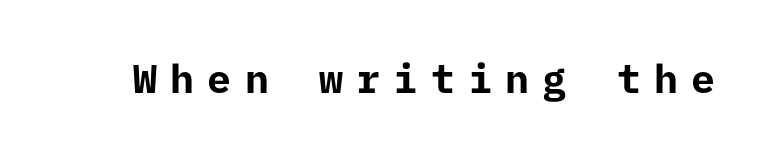
The image shows 40 px bold sans-serif type, upright; set unusually wide letter spacing (+0.33 em), not underlined; low stroke contrast and a medium x-height.
